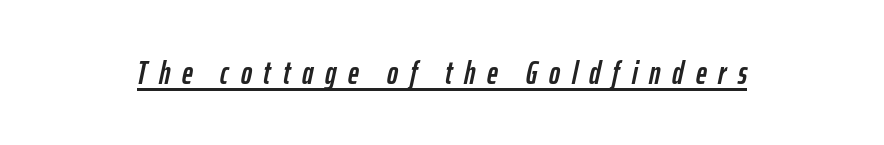
The image shows 33 px condensed type, italic (leaning right); set unusually wide letter spacing (+0.36 em), underlined; low stroke contrast and a medium x-height.
